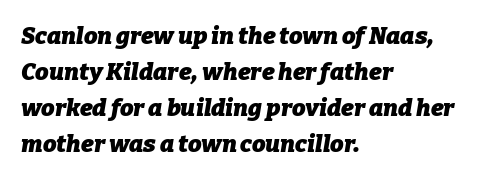
Posture: slanted. Underlining? Definitely not there. Every letter is thick-stroked: bold, no question. Honestly, the row spacing looks completely unremarkable. Horizontal alignment here is leftward, the default for most running prose. How are the letters spaced? Ordinarily, with no added tracking.
